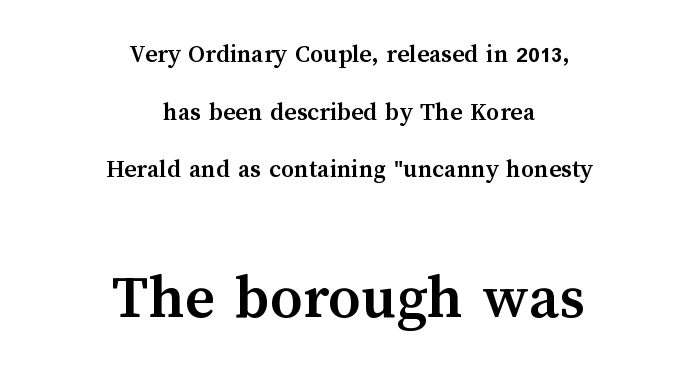
{"italic": "no", "bold": "yes", "weight": "semibold", "width": "normal", "stroke_contrast": "medium", "x_height": "medium", "monospaced": "no", "underline": "no", "align": "center", "line_spacing": "loose", "line_spacing_ratio": 2.22, "letter_spacing": "normal", "letter_spacing_em": 0.0, "larger_block": "second", "size_ratio": 2.46, "glyph_px": 64}
